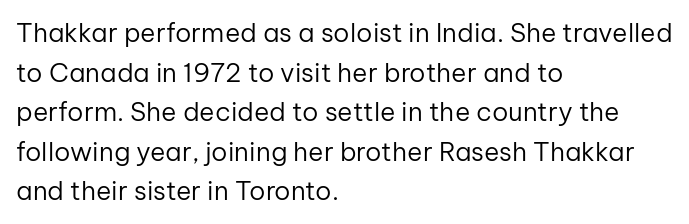
Q: Is the text bold? A: No.
Q: Is the text italic (slanted)? A: No, it is upright.
Q: Is the text underlined? A: No.
Q: How is the paragraph aligned? A: Left-aligned.
Q: Is the spacing between letters normal or unusually wide? A: Normal.
Q: Is the spacing between lines tight, normal or loose? A: Normal.
